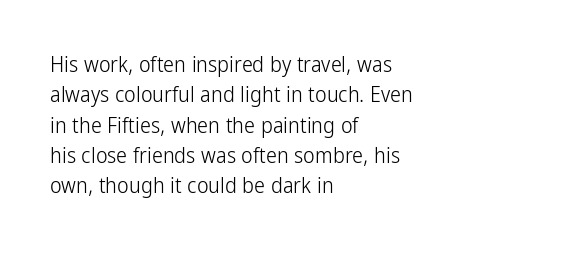
Q: Is the text bold? A: No.
Q: Is the text italic (slanted)? A: No, it is upright.
Q: Is the text underlined? A: No.
Q: How is the paragraph aligned? A: Left-aligned.
Q: Is the spacing between letters normal or unusually wide? A: Normal.
Q: Is the spacing between lines tight, normal or loose? A: Normal.
